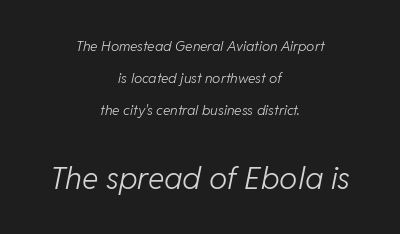
The image shows 31 px light type, italic (leaning right); set centered, loose line spacing (2.29x), normal letter spacing, not underlined; the second (bottom) block is 2.21x larger; low stroke contrast and a medium x-height.
